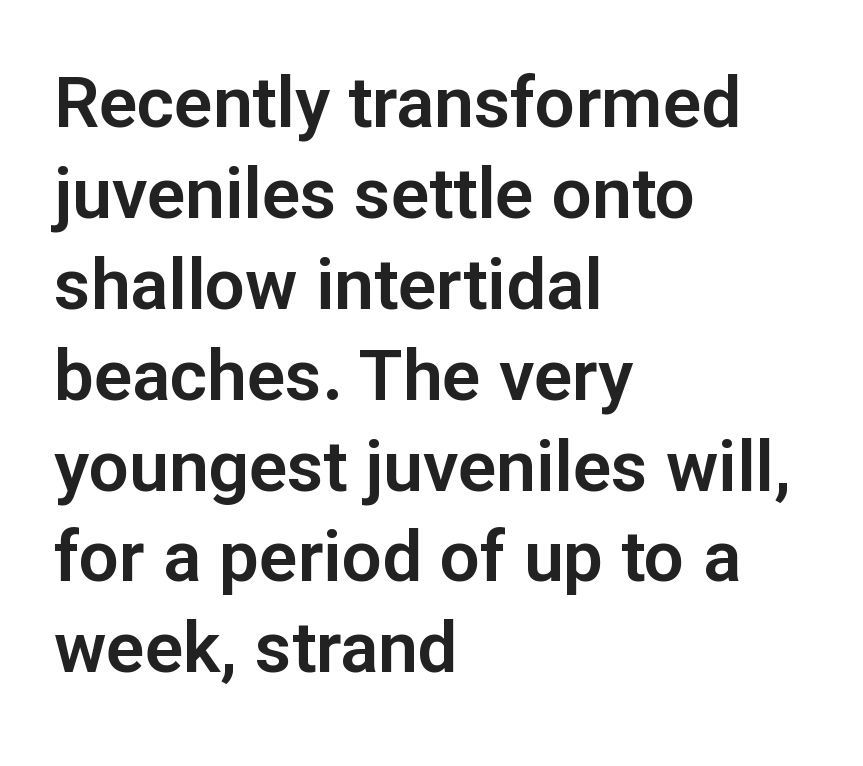
Q: Is the text italic (slanted)? A: No, it is upright.
Q: Is the typeface a serif or a sans-serif typeface? A: Sans-serif.
Q: Is the text underlined? A: No.
Q: How is the paragraph aligned? A: Left-aligned.
Q: Is the spacing between letters normal or unusually wide? A: Normal.
Q: Is the spacing between lines tight, normal or loose? A: Normal.
Q: Width (condensed, normal, or wide)? A: Normal.
Q: Stroke contrast? A: Low.
Q: x-height? A: Medium.
Q: Monospaced? A: No.
